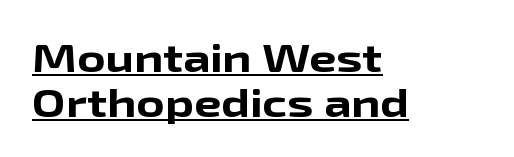
The passage shown is typed in a proportional face where columns would drift. The passage shown has conventional tracking throughout. Style check: upright. As a designer I'd log this as weight 700, bold. The string is rendered with underlining switched on. The text was rendered using a sans face with plain stroke endings.
